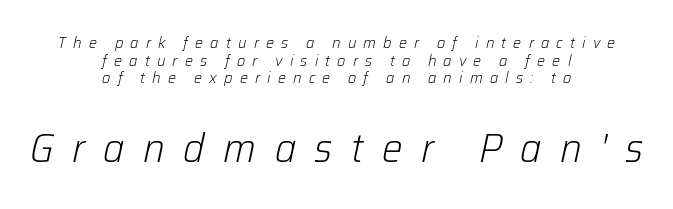
Q: Is the text bold? A: No.
Q: Is the text italic (slanted)? A: Yes, it leans right by about 12 degrees.
Q: Is the text underlined? A: No.
Q: How is the paragraph aligned? A: Centered.
Q: Is the spacing between letters normal or unusually wide? A: Unusually wide.
Q: Is the spacing between lines tight, normal or loose? A: Tight.
Q: Which block of text is set in a larger size, the first (top) or the second (bottom)? A: The second (bottom) one.
Q: Width (condensed, normal, or wide)? A: Normal.
Q: Stroke contrast? A: Low.
Q: x-height? A: Medium.
Q: Monospaced? A: No.
